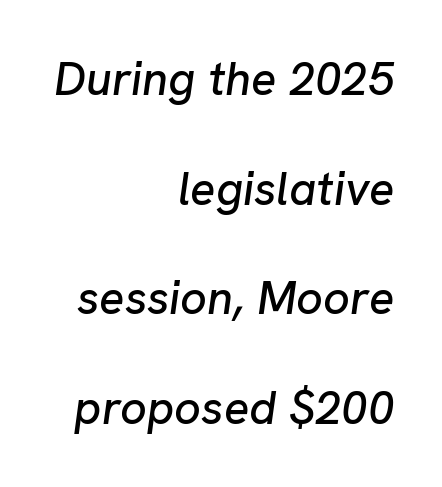
The image shows 47 px text type, italic (leaning right); set right-aligned, loose line spacing (2.33x), normal letter spacing, not underlined; low stroke contrast and a medium x-height.
